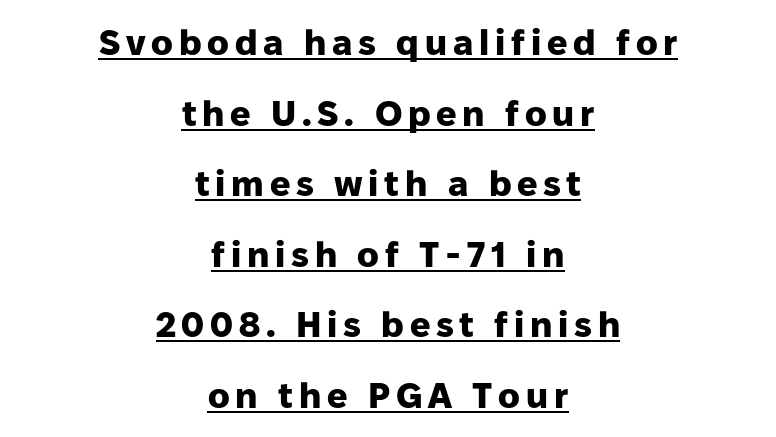
{"serif": "no", "italic": "no", "bold": "yes", "weight": "heavy", "width": "normal", "stroke_contrast": "low", "x_height": "medium", "monospaced": "no", "underline": "yes", "align": "center", "line_spacing": "loose", "line_spacing_ratio": 1.96, "glyph_px": 36}
